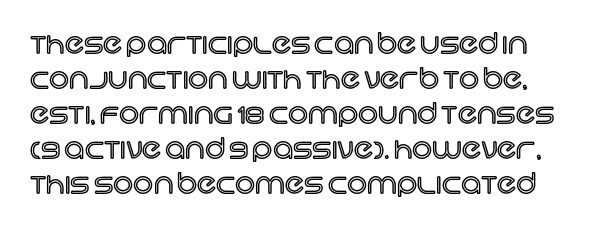
The image shows 28 px text type, upright; set normal line spacing (1.25x), normal letter spacing, not underlined; a large x-height.
